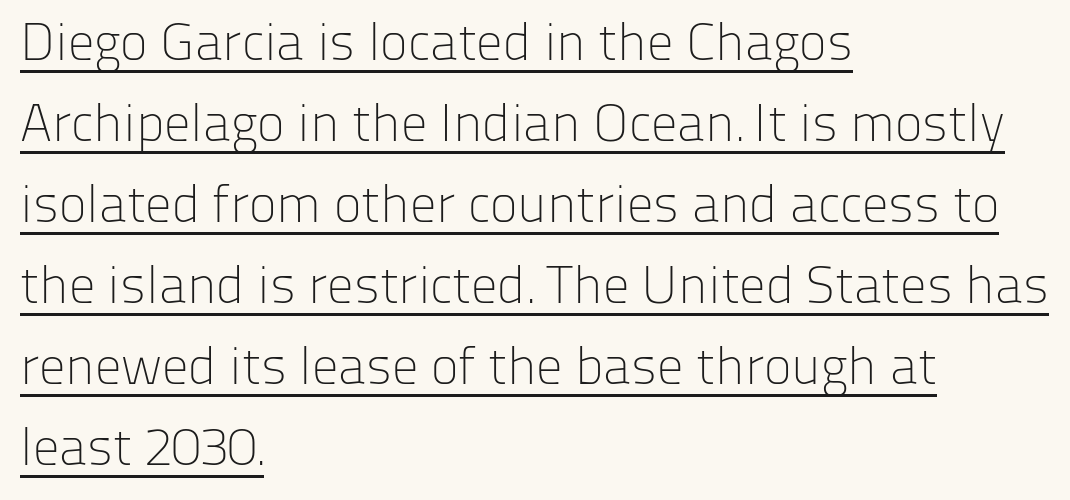
Q: Is the text bold? A: No.
Q: Is the text italic (slanted)? A: No, it is upright.
Q: Is the typeface a serif or a sans-serif typeface? A: Sans-serif.
Q: Is the text underlined? A: Yes.
Q: How is the paragraph aligned? A: Left-aligned.
Q: Is the spacing between letters normal or unusually wide? A: Normal.
Q: Is the spacing between lines tight, normal or loose? A: Normal.
Q: Width (condensed, normal, or wide)? A: Normal.
Q: Stroke contrast? A: Low.
Q: x-height? A: Medium.
Q: Monospaced? A: No.
